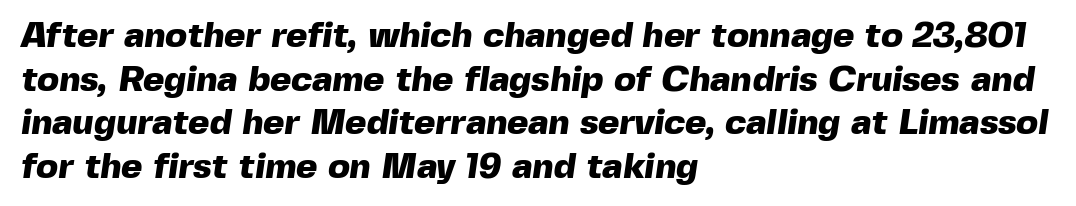
Q: Is the text bold? A: Yes.
Q: Is the typeface a serif or a sans-serif typeface? A: Sans-serif.
Q: Is the text underlined? A: No.
Q: How is the paragraph aligned? A: Left-aligned.
Q: Is the spacing between letters normal or unusually wide? A: Normal.
Q: Width (condensed, normal, or wide)? A: Normal.
Q: x-height? A: Medium.
Q: Monospaced? A: No.
